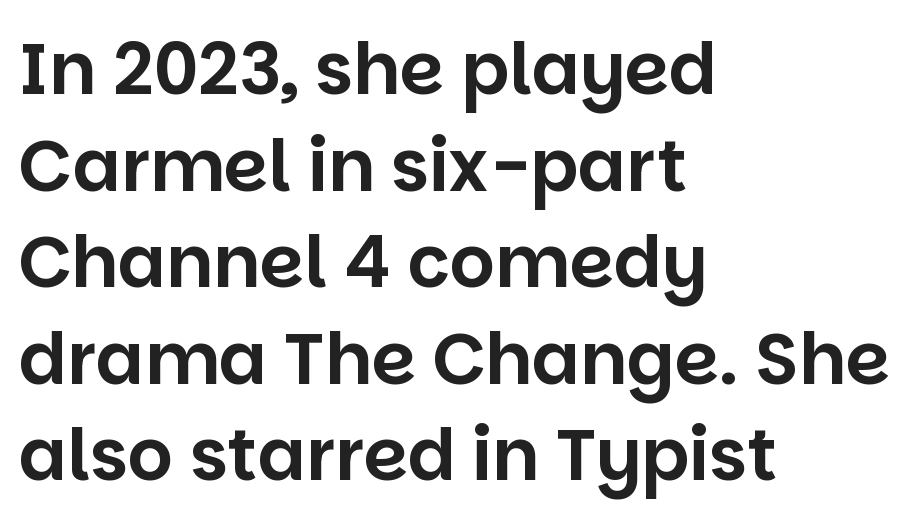
Q: Is the text italic (slanted)? A: No, it is upright.
Q: Is the typeface a serif or a sans-serif typeface? A: Sans-serif.
Q: Is the text underlined? A: No.
Q: How is the paragraph aligned? A: Left-aligned.
Q: Is the spacing between letters normal or unusually wide? A: Normal.
Q: Is the spacing between lines tight, normal or loose? A: Normal.
Q: Width (condensed, normal, or wide)? A: Normal.
Q: Stroke contrast? A: Low.
Q: x-height? A: Large.
Q: Monospaced? A: No.
